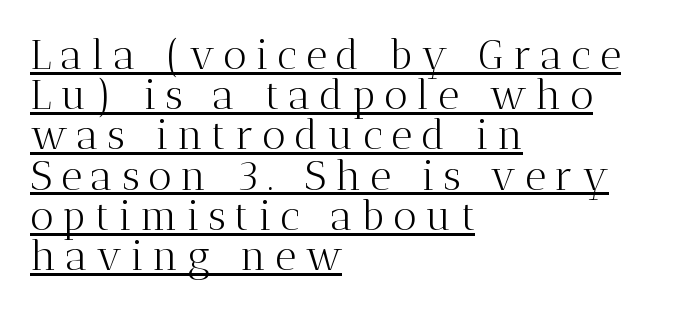
{"serif": "yes", "italic": "no", "bold": "no", "weight": "light", "width": "normal", "stroke_contrast": "medium", "x_height": "medium", "monospaced": "no", "underline": "yes", "align": "left", "line_spacing": "tight", "line_spacing_ratio": 0.98, "letter_spacing": "wide", "letter_spacing_em": 0.22, "glyph_px": 41}
